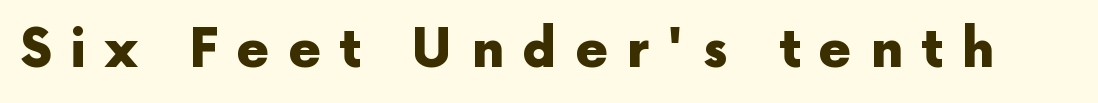
The image shows 52 px heavy sans-serif type, upright; set unusually wide letter spacing (+0.35 em), not underlined; a medium x-height.
